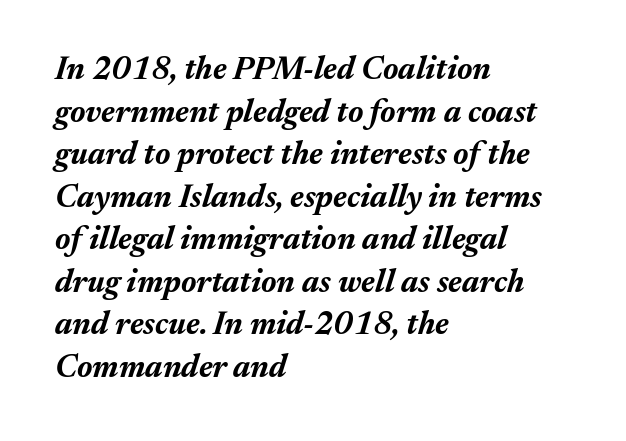
The block of text has a typical density, with ordinary space between rows. Lines of text with bare space underneath. The tracking reads as untouched default to a designer's eye. Strong, thick strokes mark this as bold type. A typesetter would call this proportional, since set widths differ per character.
